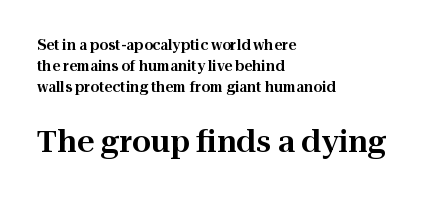
The image shows 30 px serif type, upright; set left-aligned, normal line spacing (1.51x), normal letter spacing, not underlined; the second (bottom) block is 2.14x larger; high stroke contrast and a medium x-height.
